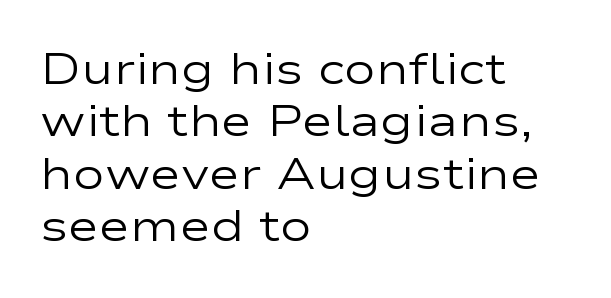
This sample has the flowing, uneven cadence of proportional lettering. The typesetter chose a ragged-right arrangement here. If you drew a line through each stem, it would be perfectly vertical. Words appear dense and cohesive because spacing is normal. The cut favours lightness, reaching ordinary text weight at its darkest.
